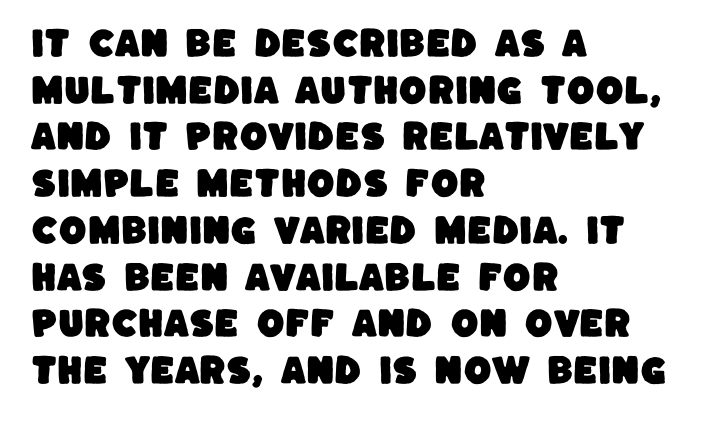
This sample has the flowing, uneven cadence of proportional lettering. Descenders are the only things crossing below the line. Each line starts at the same left margin while the right side varies. Regarding serifs, this sample does without them. The face used here is rendered with its standard letterfit. Baseline-to-baseline distance is the conventional proportion of letter height.
